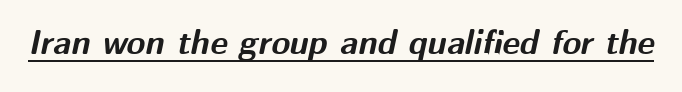
The image shows 34 px bold type, italic (leaning right); set normal letter spacing, underlined; medium stroke contrast and a medium x-height.
